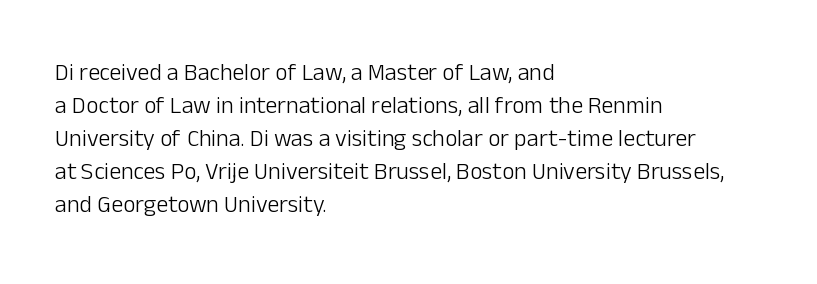
{"italic": "no", "bold": "no", "underline": "no", "align": "left", "line_spacing": "normal", "line_spacing_ratio": 1.37, "letter_spacing": "normal", "letter_spacing_em": 0.0, "glyph_px": 24}
